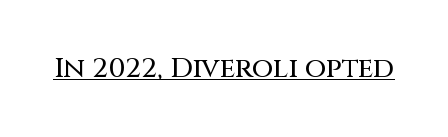
The image shows 28 px sans-serif type, upright; set normal letter spacing, underlined; medium stroke contrast and a large x-height.
